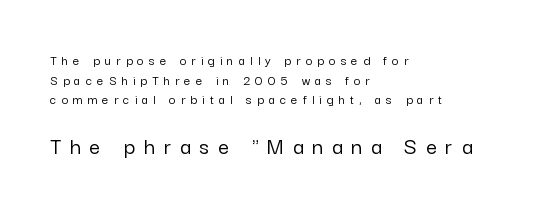
{"italic": "no", "underline": "no", "align": "left", "line_spacing": "normal", "line_spacing_ratio": 1.41, "letter_spacing": "wide", "letter_spacing_em": 0.37, "larger_block": "second", "size_ratio": 1.71, "glyph_px": 24}
